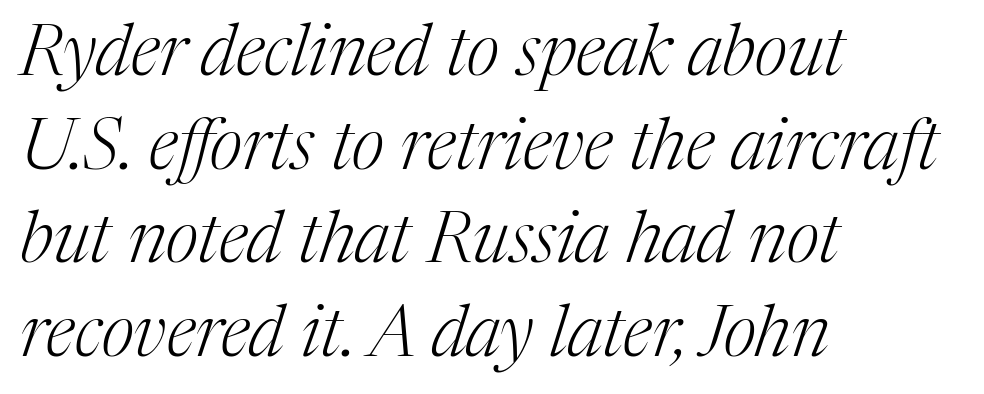
Regarding leading, the lines here are spaced in the standard way. Does the type have serifs? Yes, each stem ends in a small foot. Unmarked baselines from the first word to the last. Heaviness? Minimal to ordinary, like unemphasized prose. Honestly, the letter spacing is just normal — you wouldn't notice it.
